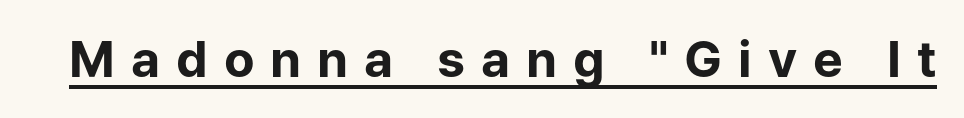
{"serif": "no", "italic": "no", "bold": "yes", "weight": "bold", "width": "normal", "stroke_contrast": "low", "x_height": "medium", "monospaced": "no", "underline": "yes", "letter_spacing": "wide", "letter_spacing_em": 0.32, "glyph_px": 50}
